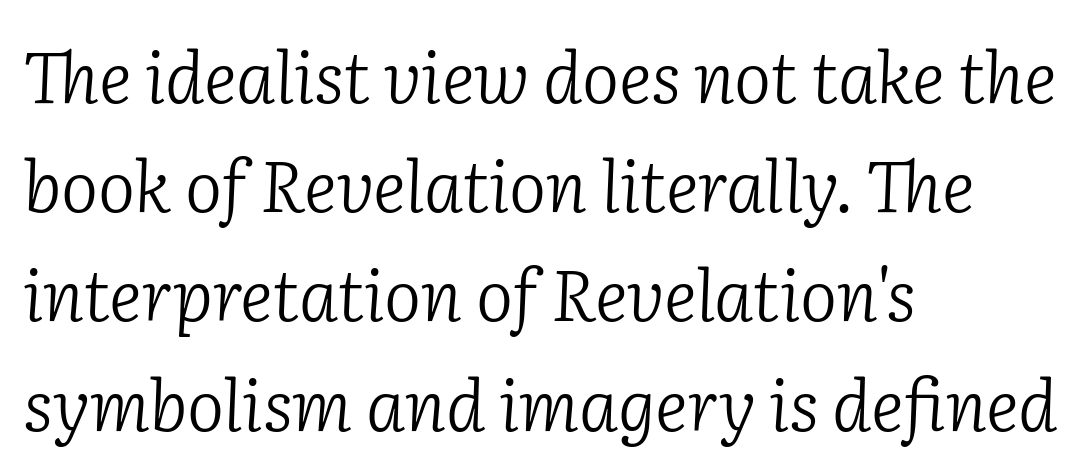
The image shows 70 px light serif type, italic (leaning right); set left-aligned, normal line spacing (1.56x), normal letter spacing, not underlined; low stroke contrast and a medium x-height.
